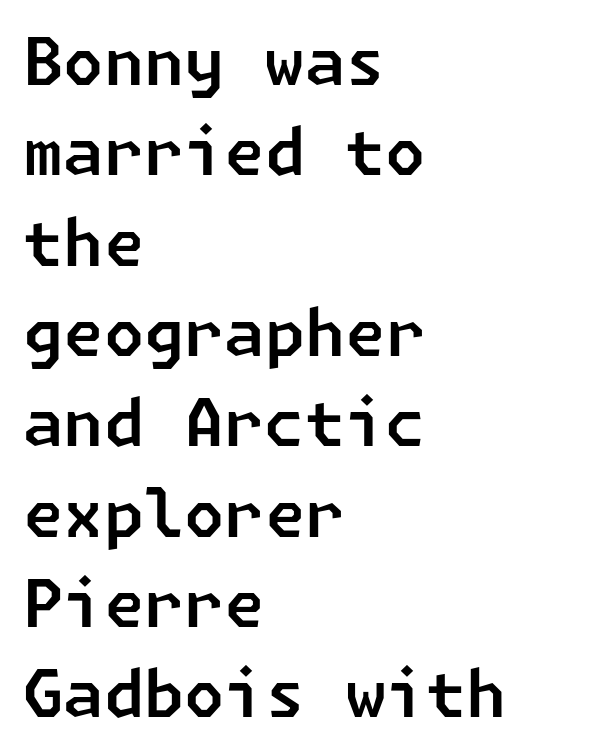
Interline gaps are of average width in this sample. Nobody drew a line under any word here. Line starts are locked; line ends wander. Here the glyphs are tracked normally, forming tight word shapes. Regarding serifs, this sample does without them.
